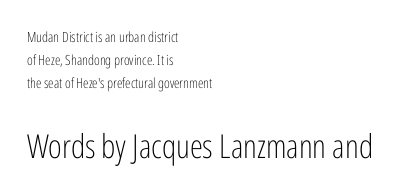
A typesetter would call this zero additional tracking. A typesetter would mark this as roman, not italic. Size contrast runs from small at the top to large at the bottom. Successive baselines arrive at the customary interval.
